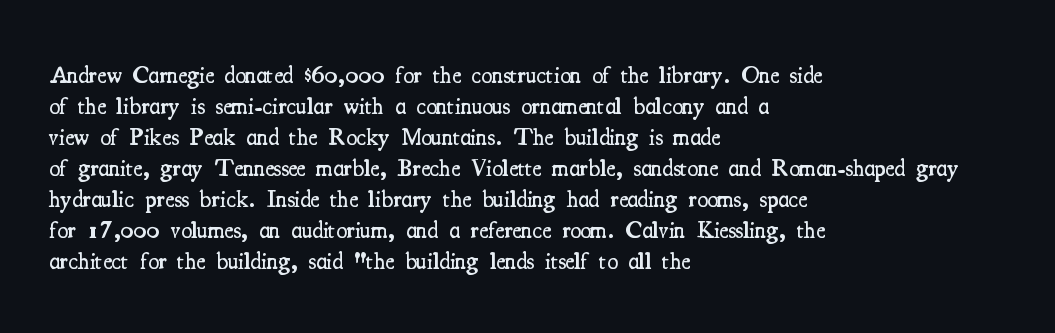
The strip under each line holds only bare page. Default kerning and tracking; the words read as compact shapes. This is the regular roman posture of the typeface. Regular leading. One-word summary of the alignment: left.
